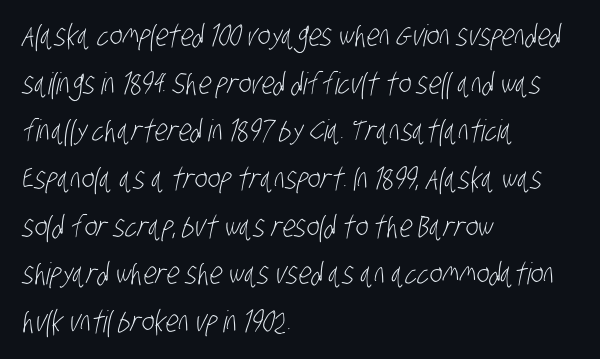
No feet cap the strokes, marking this as sans-serif type. Characters follow at the spacing the type designer built in. Descender tails drop into unmarked territory. These lines are rendered in a variable-pitch font. Short and long lines alike share a common starting point at left. Nothing heavy about these letters — not bold at all.
